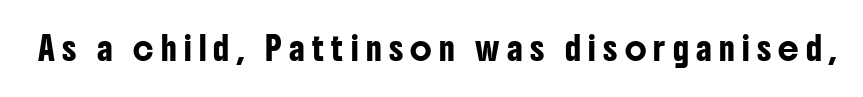
Does extra space separate the letters? Yes, quite a lot of it. Upright lettering throughout. The gap between lines stays unmarked.
